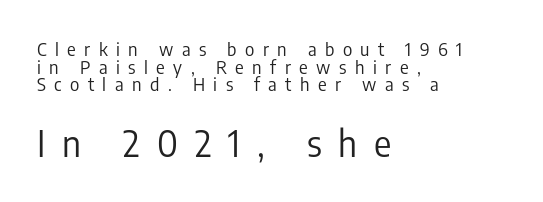
{"serif": "no", "italic": "no", "bold": "no", "weight": "regular", "width": "condensed", "stroke_contrast": "low", "x_height": "medium", "monospaced": "no", "underline": "no", "align": "left", "line_spacing": "tight", "line_spacing_ratio": 0.98, "letter_spacing": "wide", "letter_spacing_em": 0.47, "larger_block": "second", "size_ratio": 2.0, "glyph_px": 36}
